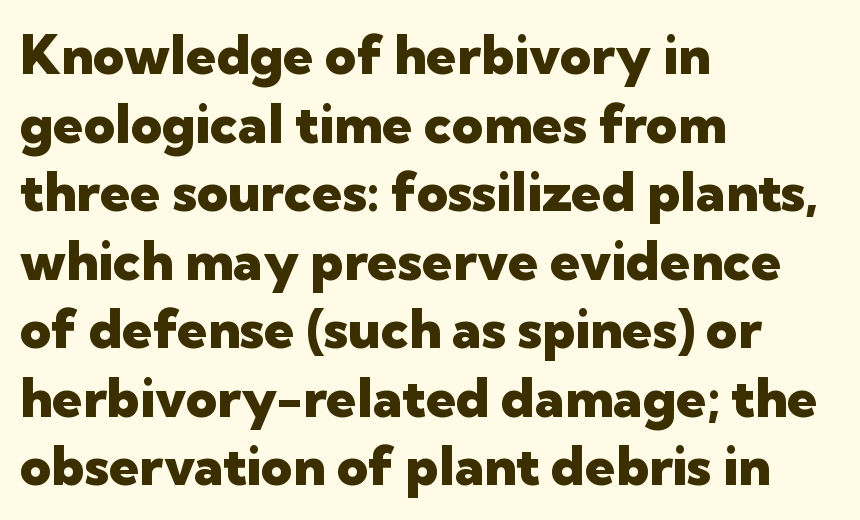
Q: Is the text bold? A: Yes.
Q: Is the text italic (slanted)? A: No, it is upright.
Q: Is the typeface a serif or a sans-serif typeface? A: Sans-serif.
Q: Is the text underlined? A: No.
Q: How is the paragraph aligned? A: Left-aligned.
Q: Is the spacing between letters normal or unusually wide? A: Normal.
Q: Is the spacing between lines tight, normal or loose? A: Normal.
Q: Width (condensed, normal, or wide)? A: Normal.
Q: Stroke contrast? A: Low.
Q: x-height? A: Medium.
Q: Monospaced? A: No.
